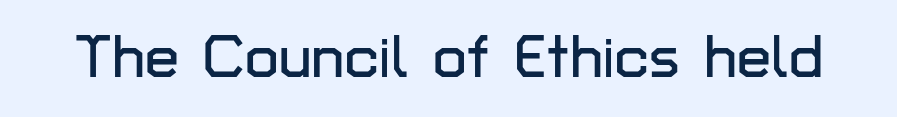
{"serif": "no", "italic": "no", "width": "normal", "stroke_contrast": "low", "x_height": "medium", "monospaced": "no", "underline": "no", "letter_spacing": "normal", "letter_spacing_em": 0.0, "glyph_px": 61}
